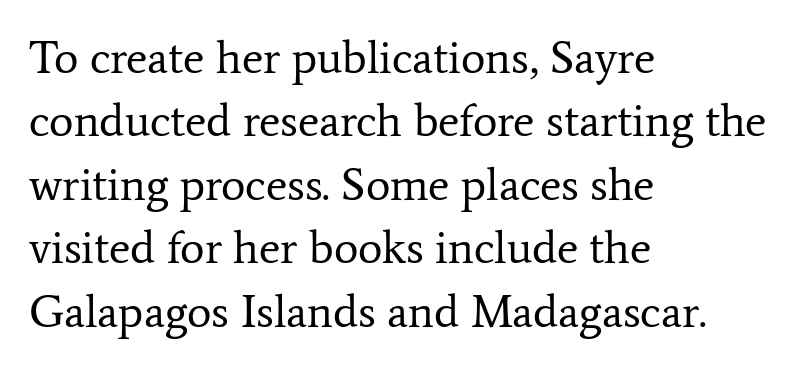
Each new line begins a customary step beneath the previous one. In CSS terms this would be text-align: left. Check where the strokes stop: tiny serifs finish them off. Do the characters align in a grid? No, the font is proportional.
